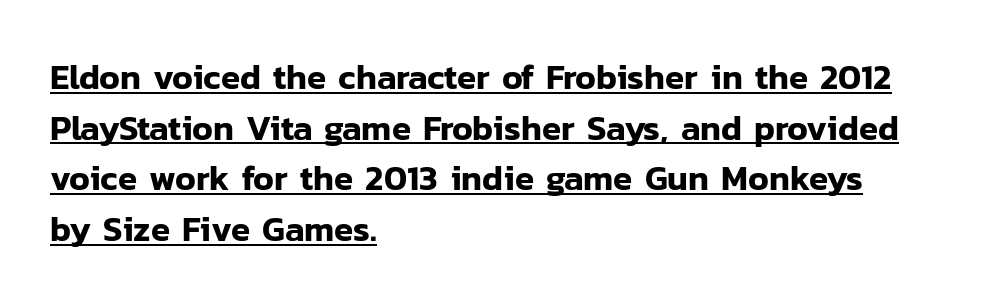
{"serif": "no", "italic": "no", "width": "normal", "stroke_contrast": "low", "x_height": "medium", "monospaced": "no", "underline": "yes", "align": "left", "line_spacing": "normal", "line_spacing_ratio": 1.45, "letter_spacing": "normal", "letter_spacing_em": 0.0, "glyph_px": 35}
